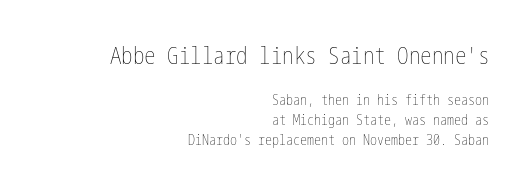
{"italic": "no", "bold": "no", "underline": "no", "align": "right", "line_spacing": "normal", "line_spacing_ratio": 1.43, "letter_spacing": "normal", "letter_spacing_em": 0.0, "larger_block": "first", "size_ratio": 1.64, "glyph_px": 23}
